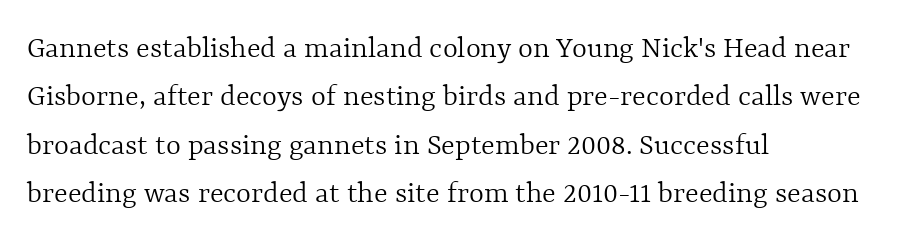
{"italic": "no", "bold": "no", "weight": "light", "width": "normal", "x_height": "medium", "monospaced": "no", "underline": "no", "align": "left", "line_spacing": "normal", "line_spacing_ratio": 1.51, "letter_spacing": "normal", "letter_spacing_em": 0.0, "glyph_px": 32}
